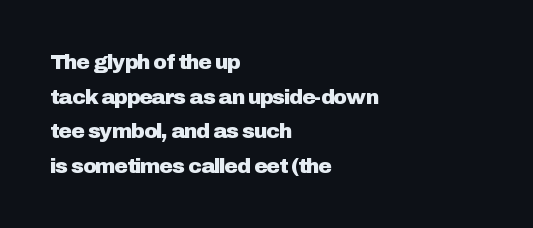
{"italic": "no", "underline": "no", "align": "left", "line_spacing": "normal", "line_spacing_ratio": 1.65, "letter_spacing": "normal", "letter_spacing_em": 0.0, "glyph_px": 21}
